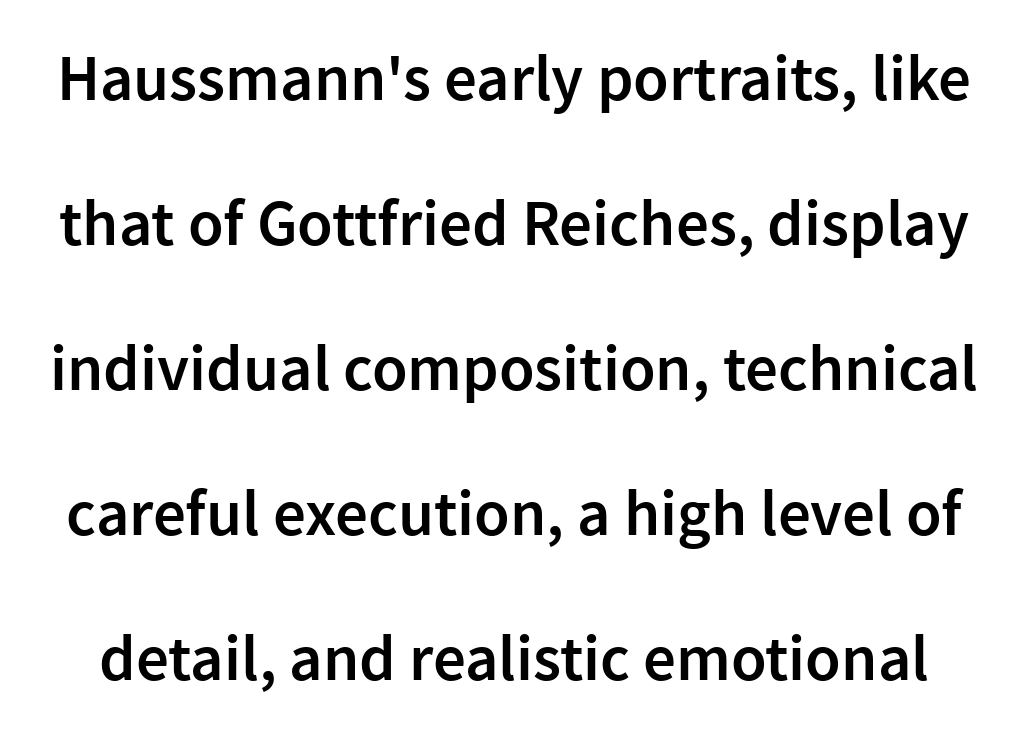
Line spacing here is loose. Moderately thickened strokes mark this as semibold type. The passage shown has conventional tracking throughout. Observe the absence of serifs on each vertical stroke in this sample.
